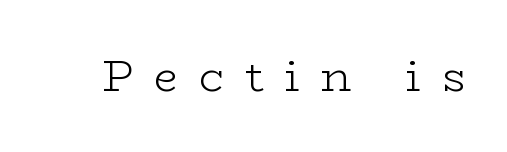
Q: Is the text bold? A: No.
Q: Is the text italic (slanted)? A: No, it is upright.
Q: Is the typeface a serif or a sans-serif typeface? A: Serif.
Q: Is the text underlined? A: No.
Q: Is the spacing between letters normal or unusually wide? A: Unusually wide.
Q: Width (condensed, normal, or wide)? A: Wide.
Q: Stroke contrast? A: Low.
Q: x-height? A: Medium.
Q: Monospaced? A: No.
